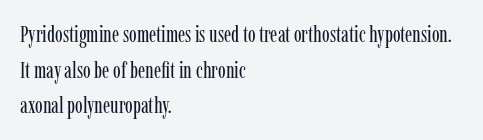
Baseline-to-baseline distance is the conventional proportion of letter height. The passage is arranged the way most books set body copy — flush left. The glyphs are unaccompanied by any horizontal stroke below them. The gaps between neighbouring characters are ordinary and unremarkable.
